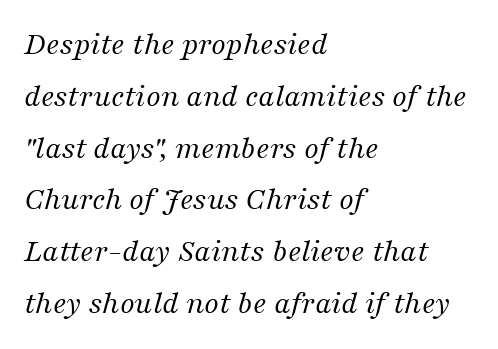
{"serif": "yes", "italic": "yes", "lean": "right", "slant_degrees": 16, "bold": "no", "weight": "regular", "width": "normal", "stroke_contrast": "medium", "x_height": "medium", "monospaced": "no", "underline": "no", "align": "left", "line_spacing": "normal", "line_spacing_ratio": 1.57, "letter_spacing": "normal", "letter_spacing_em": 0.0, "glyph_px": 33}
